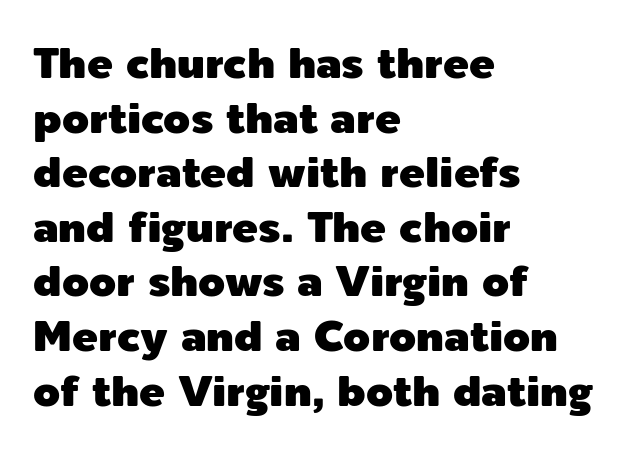
{"serif": "no", "italic": "no", "width": "normal", "x_height": "medium", "monospaced": "no", "underline": "no", "align": "left", "line_spacing": "normal", "line_spacing_ratio": 1.27, "letter_spacing": "normal", "letter_spacing_em": 0.0, "glyph_px": 43}
